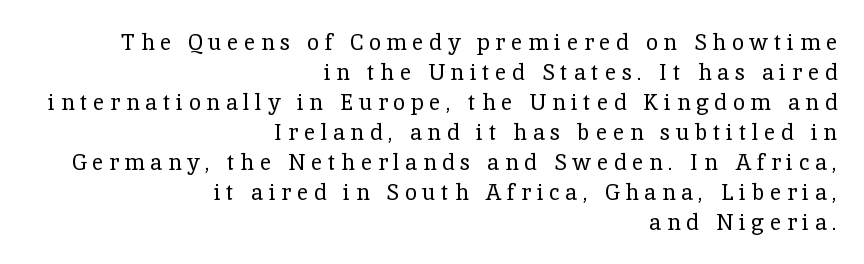
{"italic": "no", "bold": "no", "underline": "no", "align": "right", "line_spacing": "normal", "line_spacing_ratio": 1.36, "letter_spacing": "wide", "letter_spacing_em": 0.26, "glyph_px": 22}
